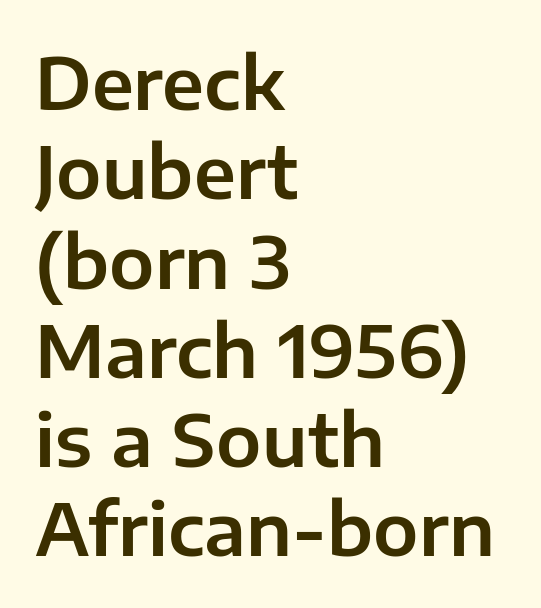
The image shows 72 px sans-serif type, upright; set left-aligned, line spacing 1.24x, normal letter spacing, not underlined; low stroke contrast and a medium x-height.
